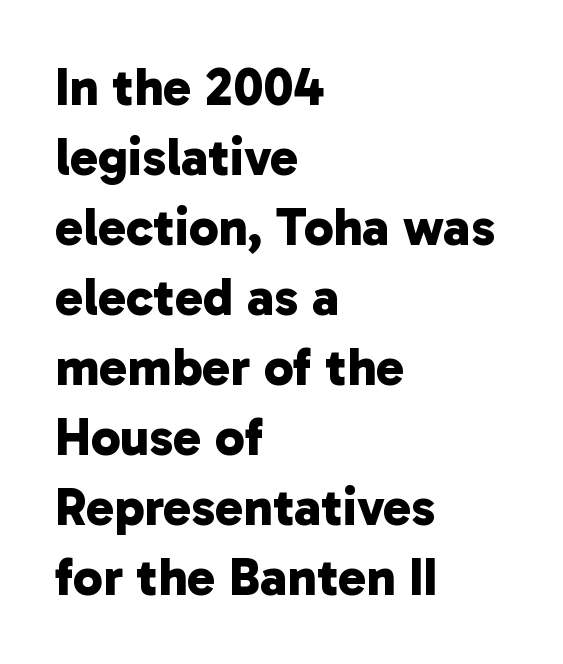
Q: Is the text bold? A: Yes.
Q: Is the typeface a serif or a sans-serif typeface? A: Sans-serif.
Q: Is the text underlined? A: No.
Q: How is the paragraph aligned? A: Left-aligned.
Q: Is the spacing between letters normal or unusually wide? A: Normal.
Q: Is the spacing between lines tight, normal or loose? A: Normal.
Q: Width (condensed, normal, or wide)? A: Normal.
Q: Stroke contrast? A: Low.
Q: x-height? A: Medium.
Q: Monospaced? A: No.
